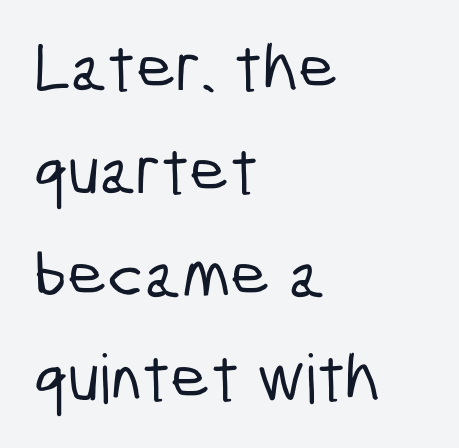
Q: Is the typeface a serif or a sans-serif typeface? A: Sans-serif.
Q: Is the text underlined? A: No.
Q: How is the paragraph aligned? A: Left-aligned.
Q: Is the spacing between letters normal or unusually wide? A: Normal.
Q: Is the spacing between lines tight, normal or loose? A: Normal.
Q: Width (condensed, normal, or wide)? A: Condensed.
Q: Stroke contrast? A: Low.
Q: x-height? A: Medium.
Q: Monospaced? A: No.
